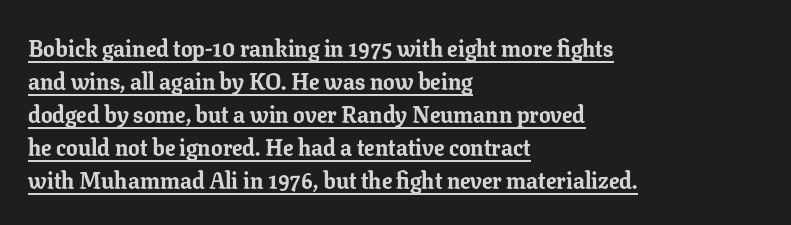
Q: Is the text bold? A: Yes.
Q: Is the text italic (slanted)? A: No, it is upright.
Q: Is the text underlined? A: Yes.
Q: How is the paragraph aligned? A: Left-aligned.
Q: Is the spacing between letters normal or unusually wide? A: Normal.
Q: Is the spacing between lines tight, normal or loose? A: Normal.
